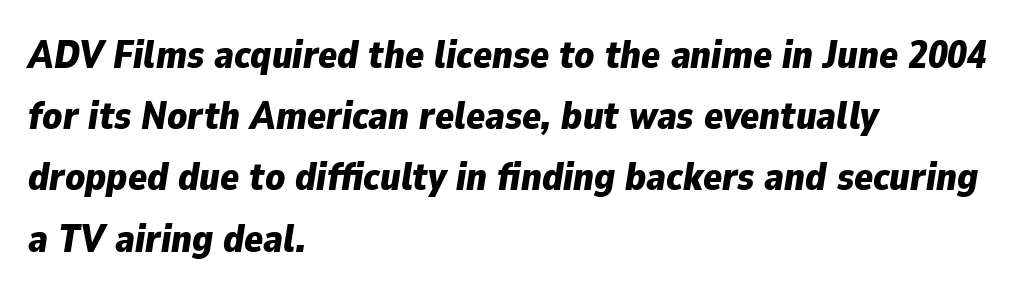
The image shows 39 px bold type, italic (leaning right); set left-aligned, normal line spacing (1.57x), normal letter spacing, not underlined; low stroke contrast and a medium x-height.
